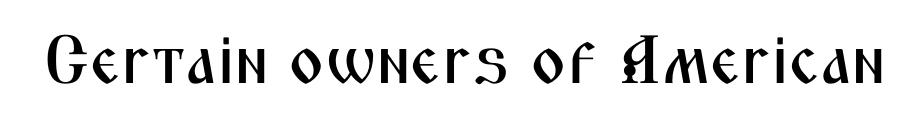
Q: Is the text italic (slanted)? A: No, it is upright.
Q: Is the typeface a serif or a sans-serif typeface? A: Sans-serif.
Q: Is the text underlined? A: No.
Q: Is the spacing between letters normal or unusually wide? A: Normal.
Q: Width (condensed, normal, or wide)? A: Condensed.
Q: Stroke contrast? A: Medium.
Q: x-height? A: Medium.
Q: Monospaced? A: No.
